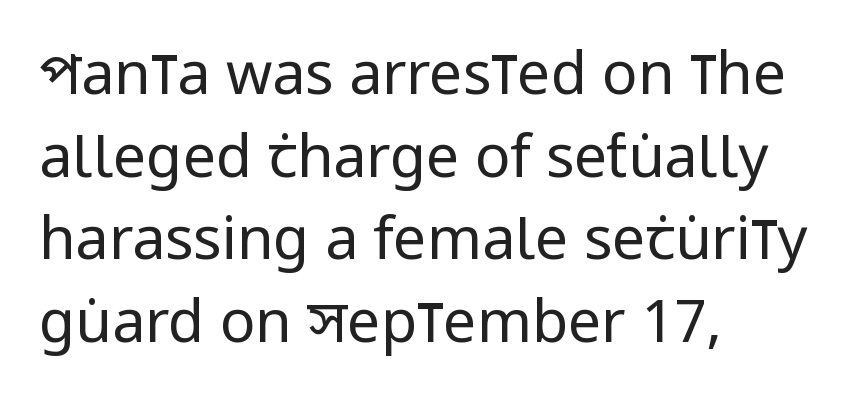
{"serif": "no", "italic": "no", "bold": "no", "weight": "regular", "width": "condensed", "stroke_contrast": "low", "x_height": "large", "monospaced": "no", "underline": "no", "align": "left", "line_spacing": "normal", "line_spacing_ratio": 1.4, "letter_spacing": "normal", "letter_spacing_em": 0.0, "glyph_px": 59}
